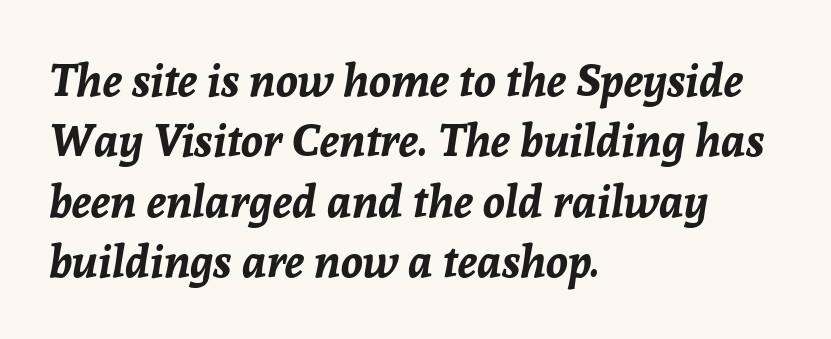
{"italic": "yes", "lean": "right", "slant_degrees": 8, "bold": "yes", "weight": "bold", "width": "normal", "stroke_contrast": "low", "x_height": "medium", "monospaced": "no", "underline": "no", "align": "left", "line_spacing": "normal", "line_spacing_ratio": 1.34, "letter_spacing": "normal", "letter_spacing_em": 0.0, "glyph_px": 45}
